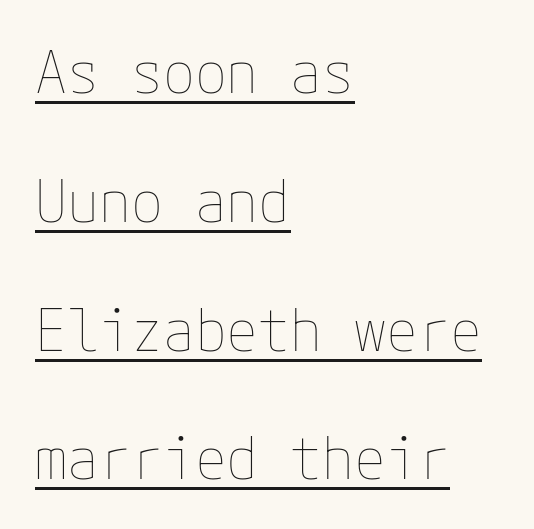
The image shows 58 px thin type, upright; set left-aligned, loose line spacing (2.22x), normal letter spacing, underlined; low stroke contrast and a medium x-height.
